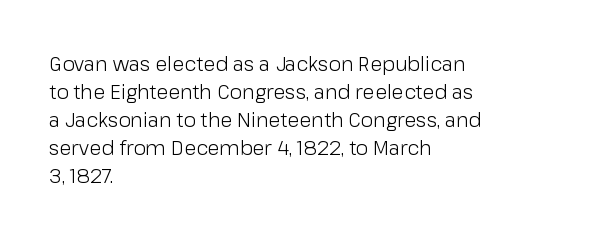
Q: Is the text bold? A: No.
Q: Is the text italic (slanted)? A: No, it is upright.
Q: Is the text underlined? A: No.
Q: How is the paragraph aligned? A: Left-aligned.
Q: Is the spacing between letters normal or unusually wide? A: Normal.
Q: Is the spacing between lines tight, normal or loose? A: Normal.
